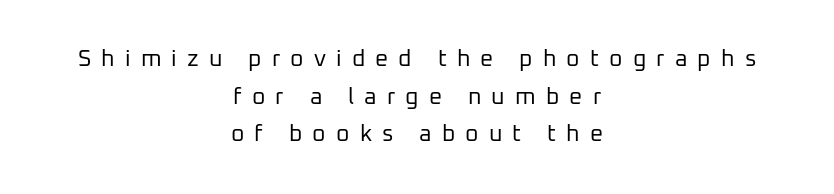
{"italic": "no", "bold": "no", "underline": "no", "align": "center", "line_spacing": "normal", "line_spacing_ratio": 1.64, "letter_spacing": "wide", "letter_spacing_em": 0.44, "glyph_px": 23}
